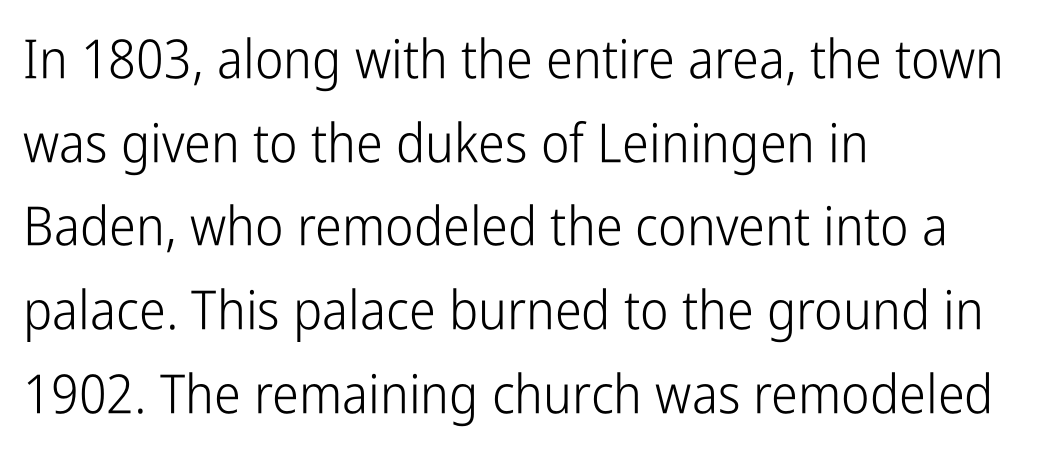
Q: Is the text bold? A: No.
Q: Is the text italic (slanted)? A: No, it is upright.
Q: Is the typeface a serif or a sans-serif typeface? A: Sans-serif.
Q: Is the text underlined? A: No.
Q: How is the paragraph aligned? A: Left-aligned.
Q: Is the spacing between letters normal or unusually wide? A: Normal.
Q: Is the spacing between lines tight, normal or loose? A: Normal.
Q: Width (condensed, normal, or wide)? A: Condensed.
Q: Stroke contrast? A: Low.
Q: x-height? A: Medium.
Q: Monospaced? A: No.
